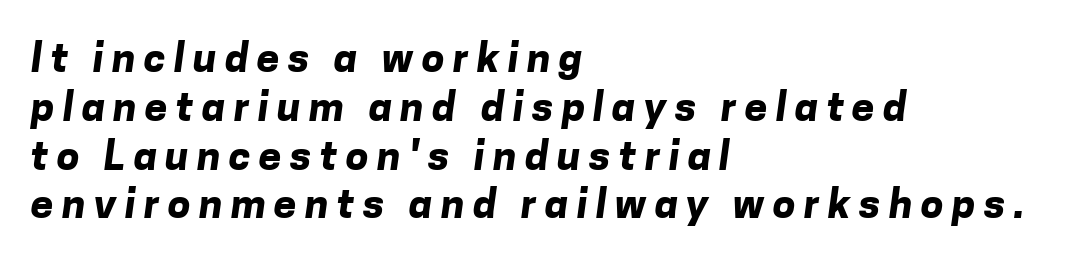
The image shows 41 px bold sans-serif type; set left-aligned, line spacing 1.19x, unusually wide letter spacing (+0.2 em), not underlined; low stroke contrast and a medium x-height.
